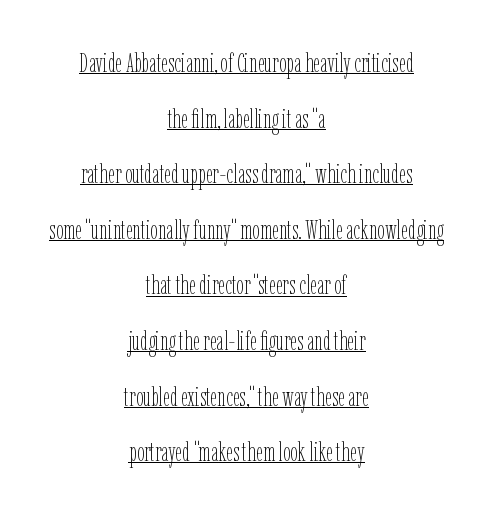
The image shows 27 px text type, upright; set centered, loose line spacing (2.06x), normal letter spacing, underlined.
